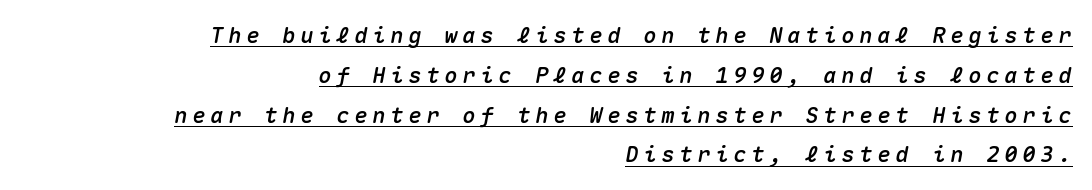
The image shows 22 px text type, italic (leaning right); set right-aligned, line spacing 1.81x, unusually wide letter spacing (+0.22 em), underlined.
